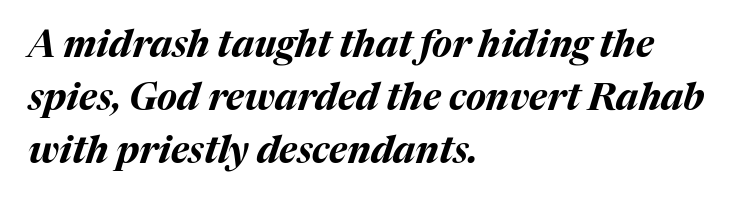
Q: Is the text bold? A: Yes.
Q: Is the text italic (slanted)? A: Yes, it leans right by about 17 degrees.
Q: Is the text underlined? A: No.
Q: How is the paragraph aligned? A: Left-aligned.
Q: Is the spacing between letters normal or unusually wide? A: Normal.
Q: Is the spacing between lines tight, normal or loose? A: Normal.
Q: Width (condensed, normal, or wide)? A: Normal.
Q: Stroke contrast? A: Medium.
Q: x-height? A: Medium.
Q: Monospaced? A: No.
